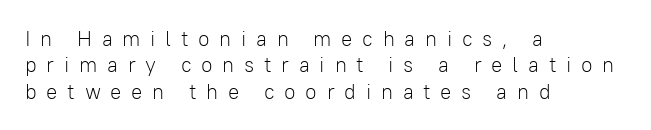
Italic: no, the glyphs are upright roman. The letters look calm and open, with moderate or lighter stems. This sample uses expanded letter spacing, leaving extra air between glyphs. Regular leading.
